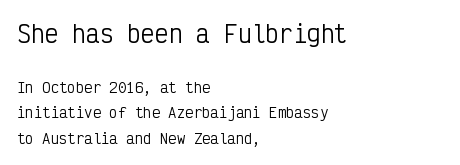
Q: Is the text bold? A: No.
Q: Is the text italic (slanted)? A: No, it is upright.
Q: Is the text underlined? A: No.
Q: How is the paragraph aligned? A: Left-aligned.
Q: Is the spacing between letters normal or unusually wide? A: Normal.
Q: Which block of text is set in a larger size, the first (top) or the second (bottom)? A: The first (top) one.
